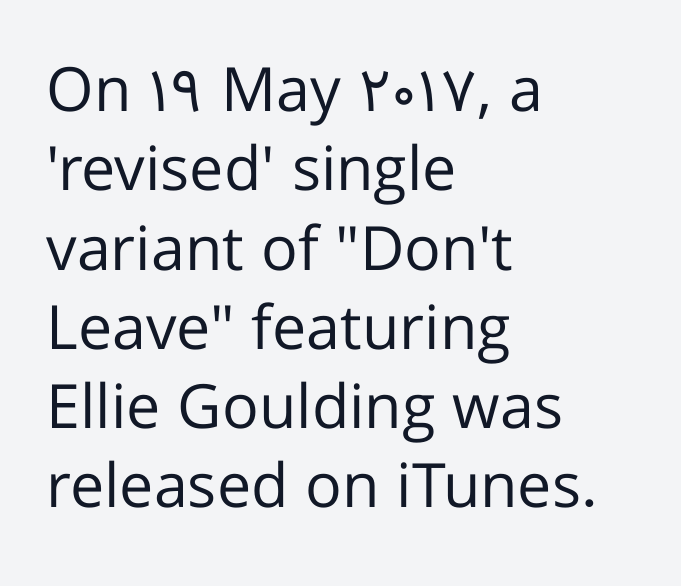
{"serif": "no", "italic": "no", "bold": "no", "weight": "regular", "width": "normal", "stroke_contrast": "low", "x_height": "medium", "monospaced": "no", "underline": "no", "align": "left", "line_spacing": "normal", "line_spacing_ratio": 1.3, "letter_spacing": "normal", "letter_spacing_em": 0.0, "glyph_px": 61}
